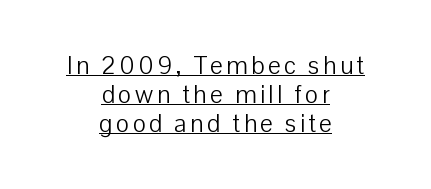
The image shows 25 px text type, upright; set centered, line spacing 1.16x, underlined.
